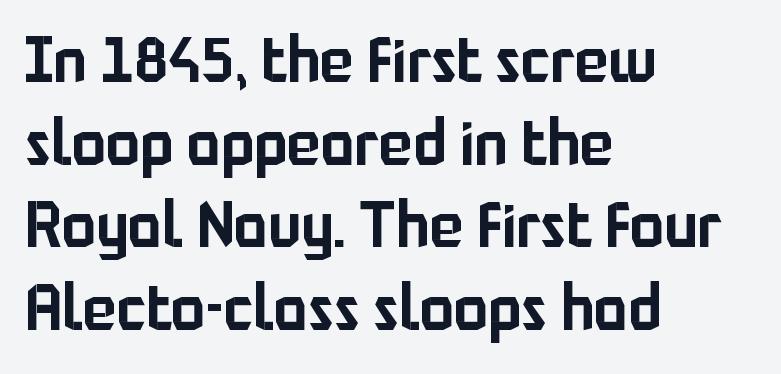
Is there any slant? The stems are plumb. In terms of leading, this rendering sits right in the middle. Note the varied advance widths — an 'i' is clearly narrower than an 'm'. No extra tracking has been applied to these lines. Letterform terminals end flat and unadorned throughout the passage.
